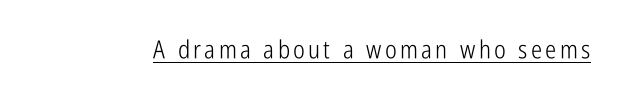
The image shows 25 px text type, upright; set underlined.
